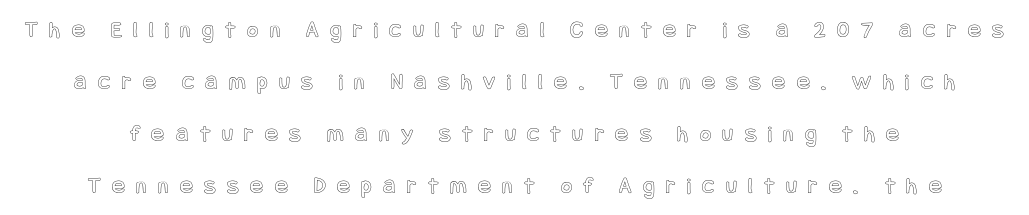
Q: Is the text italic (slanted)? A: No, it is upright.
Q: Is the text underlined? A: No.
Q: Is the spacing between letters normal or unusually wide? A: Unusually wide.
Q: Is the spacing between lines tight, normal or loose? A: Loose.
